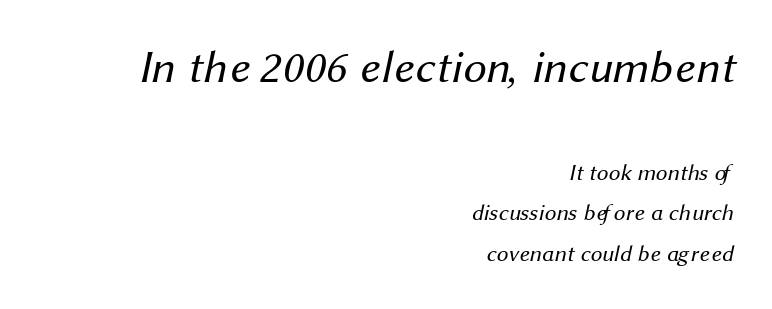
Q: Is the text bold? A: No.
Q: Is the typeface a serif or a sans-serif typeface? A: Sans-serif.
Q: Is the text underlined? A: No.
Q: How is the paragraph aligned? A: Right-aligned.
Q: Is the spacing between letters normal or unusually wide? A: Normal.
Q: Which block of text is set in a larger size, the first (top) or the second (bottom)? A: The first (top) one.
Q: Width (condensed, normal, or wide)? A: Normal.
Q: Stroke contrast? A: Medium.
Q: x-height? A: Medium.
Q: Monospaced? A: No.
